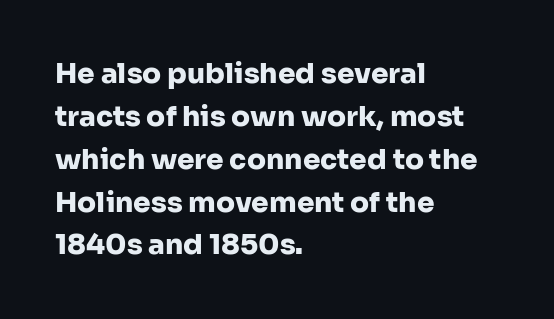
Q: Is the text bold? A: Yes.
Q: Is the text italic (slanted)? A: No, it is upright.
Q: Is the typeface a serif or a sans-serif typeface? A: Sans-serif.
Q: Is the text underlined? A: No.
Q: How is the paragraph aligned? A: Left-aligned.
Q: Is the spacing between letters normal or unusually wide? A: Normal.
Q: Is the spacing between lines tight, normal or loose? A: Normal.
Q: Width (condensed, normal, or wide)? A: Normal.
Q: Stroke contrast? A: Low.
Q: x-height? A: Medium.
Q: Monospaced? A: No.
